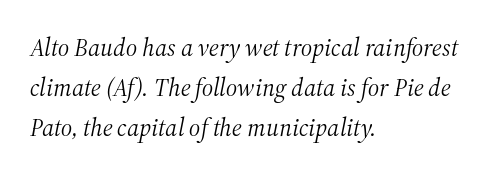
Q: Is the text bold? A: No.
Q: Is the text italic (slanted)? A: Yes, it leans right by about 12 degrees.
Q: Is the text underlined? A: No.
Q: How is the paragraph aligned? A: Left-aligned.
Q: Is the spacing between letters normal or unusually wide? A: Normal.
Q: Is the spacing between lines tight, normal or loose? A: Normal.
